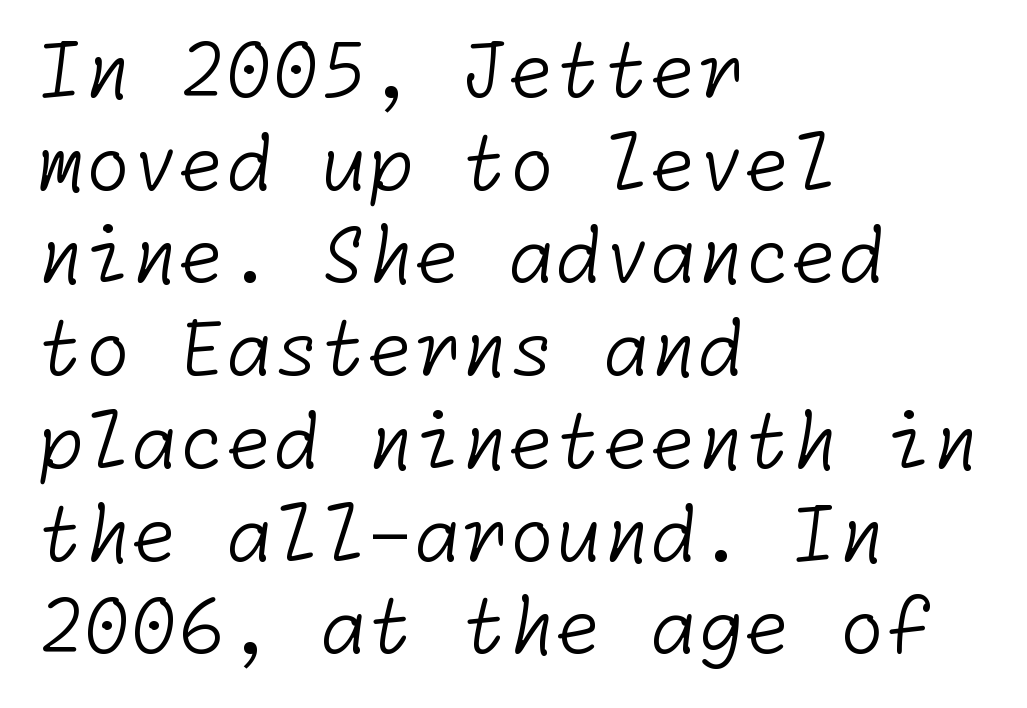
The image shows 76 px light sans-serif type; set left-aligned, line spacing 1.22x, normal letter spacing, not underlined; low stroke contrast and a medium x-height.
